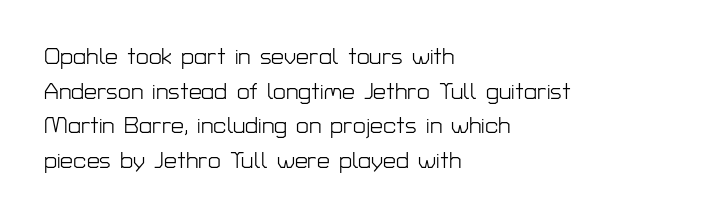
Vertical strokes here are truly vertical. Is the block centered? No — it sits flush against the left margin. Standard letterfit; no display-style spreading of the glyphs. This is not heavy type; no bold has been used.
